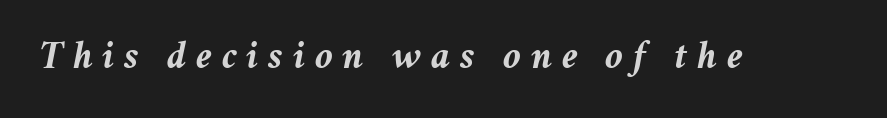
Q: Is the text bold? A: Yes.
Q: Is the text italic (slanted)? A: Yes, it leans right by about 11 degrees.
Q: Is the text underlined? A: No.
Q: Is the spacing between letters normal or unusually wide? A: Unusually wide.
Q: Width (condensed, normal, or wide)? A: Normal.
Q: Stroke contrast? A: Medium.
Q: x-height? A: Medium.
Q: Monospaced? A: No.
